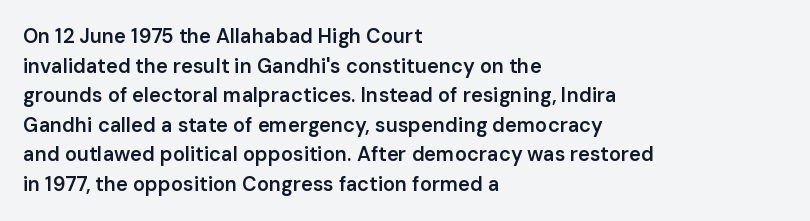
The image shows 20 px text type, upright; set left-aligned, normal line spacing (1.48x), normal letter spacing, not underlined.
